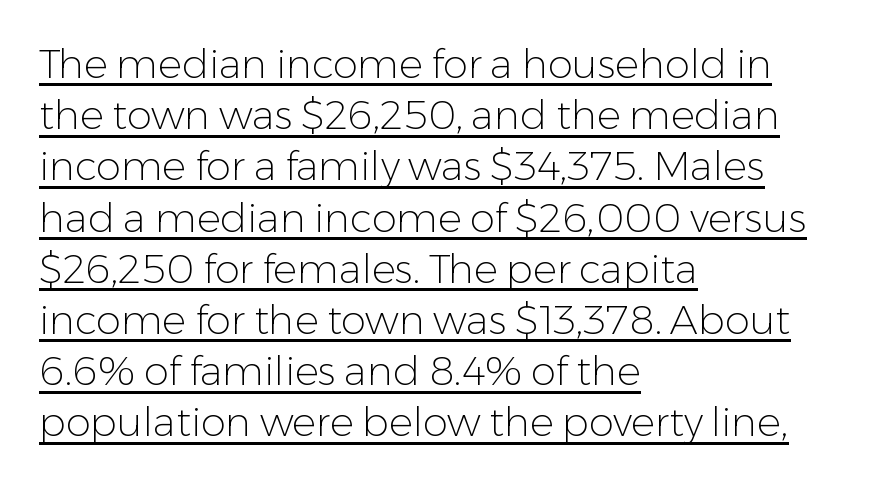
The image shows 40 px light sans-serif type, upright; set left-aligned, normal line spacing (1.28x), normal letter spacing, underlined; low stroke contrast and a medium x-height.
